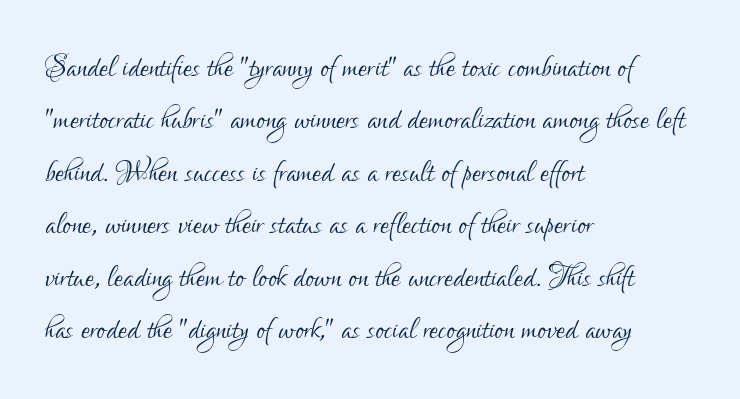
{"serif": "no", "bold": "no", "weight": "light", "width": "condensed", "stroke_contrast": "low", "x_height": "small", "monospaced": "no", "underline": "no", "align": "left", "line_spacing": "normal", "line_spacing_ratio": 1.31, "letter_spacing": "normal", "letter_spacing_em": 0.0, "glyph_px": 40}
